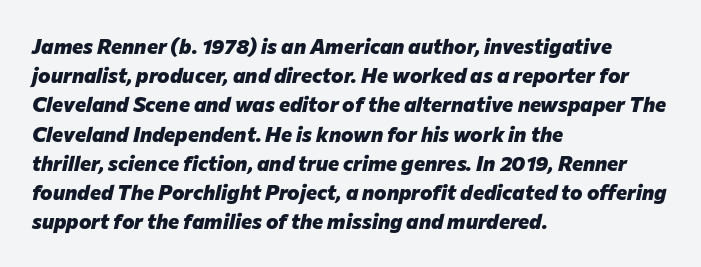
{"italic": "yes", "lean": "right", "slant_degrees": 12, "bold": "yes", "underline": "no", "align": "left", "line_spacing": "normal", "line_spacing_ratio": 1.39, "letter_spacing": "normal", "letter_spacing_em": 0.0, "glyph_px": 21}
